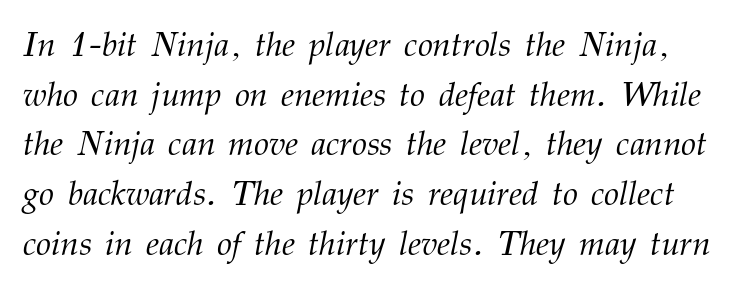
{"serif": "yes", "italic": "yes", "lean": "right", "slant_degrees": 12, "bold": "no", "weight": "light", "width": "normal", "stroke_contrast": "medium", "x_height": "medium", "monospaced": "no", "underline": "no", "line_spacing": "normal", "line_spacing_ratio": 1.46, "letter_spacing": "normal", "letter_spacing_em": 0.0, "glyph_px": 34}
